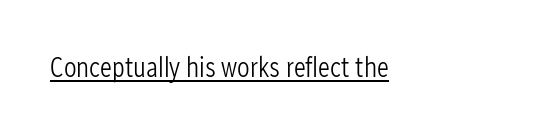
Q: Is the text bold? A: No.
Q: Is the text italic (slanted)? A: No, it is upright.
Q: Is the typeface a serif or a sans-serif typeface? A: Sans-serif.
Q: Is the text underlined? A: Yes.
Q: Is the spacing between letters normal or unusually wide? A: Normal.
Q: Width (condensed, normal, or wide)? A: Condensed.
Q: Stroke contrast? A: Low.
Q: x-height? A: Medium.
Q: Monospaced? A: No.
